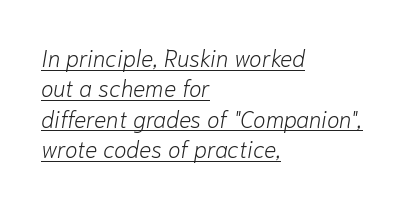
Q: Is the text bold? A: No.
Q: Is the text italic (slanted)? A: Yes, it leans right by about 10 degrees.
Q: Is the text underlined? A: Yes.
Q: How is the paragraph aligned? A: Left-aligned.
Q: Is the spacing between letters normal or unusually wide? A: Normal.
Q: Is the spacing between lines tight, normal or loose? A: Normal.
